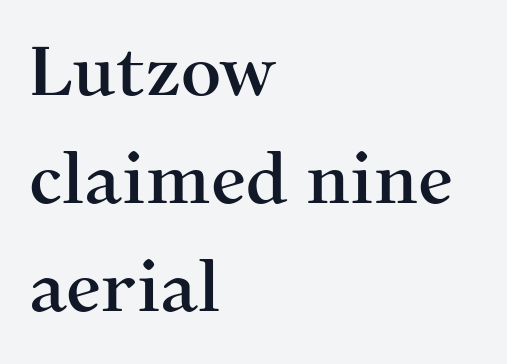
{"serif": "yes", "italic": "no", "width": "normal", "stroke_contrast": "medium", "x_height": "medium", "monospaced": "no", "underline": "no", "align": "left", "line_spacing": "normal", "line_spacing_ratio": 1.54, "letter_spacing": "normal", "letter_spacing_em": 0.0, "glyph_px": 70}
